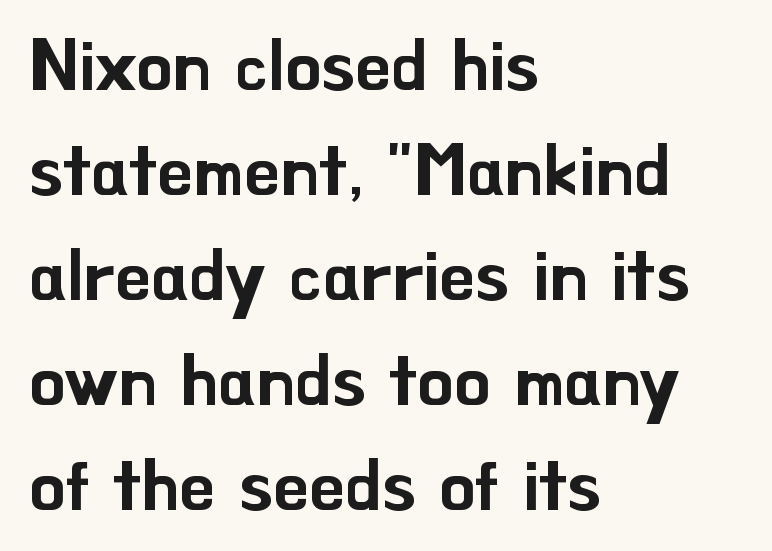
Clear beneath every line of the passage. Serif or sans? Sans — the stroke terminals are bare. Vertical spacing — default. Think of a printed novel: that variable character pitch is what you see here. The lettering holds an erect, upright posture throughout.
